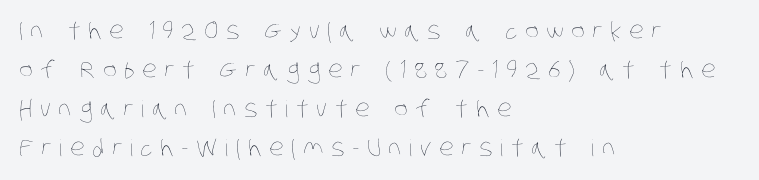
{"bold": "no", "underline": "no", "align": "left", "line_spacing": "normal", "line_spacing_ratio": 1.7, "letter_spacing": "wide", "letter_spacing_em": 0.33, "glyph_px": 23}
